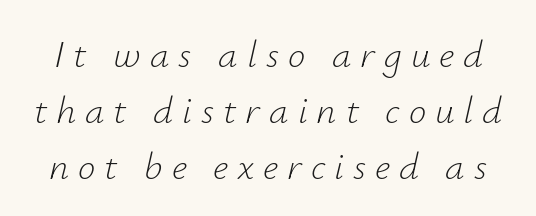
Q: Is the text bold? A: No.
Q: Is the text italic (slanted)? A: Yes, it leans right by about 12 degrees.
Q: Is the text underlined? A: No.
Q: Is the spacing between letters normal or unusually wide? A: Unusually wide.
Q: Is the spacing between lines tight, normal or loose? A: Normal.
Q: Width (condensed, normal, or wide)? A: Normal.
Q: Stroke contrast? A: Low.
Q: x-height? A: Small.
Q: Monospaced? A: No.
